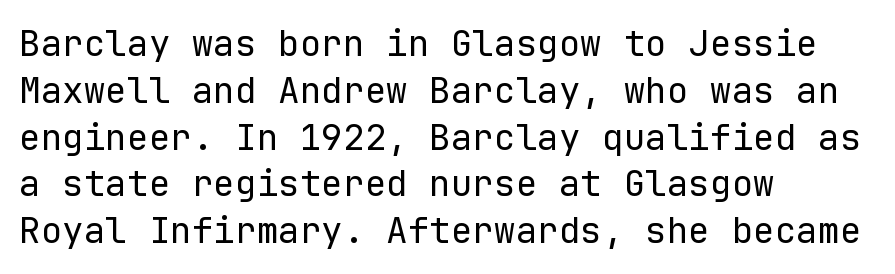
The image shows 36 px regular-weight sans-serif type, upright, monospaced; set left-aligned, normal line spacing (1.3x), normal letter spacing, not underlined; low stroke contrast and a medium x-height.
